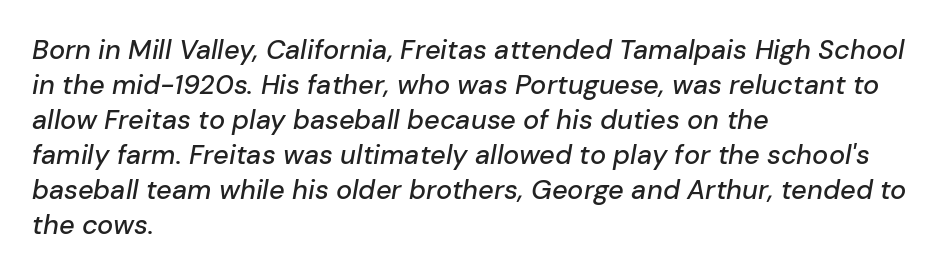
Q: Is the text italic (slanted)? A: Yes, it leans right by about 10 degrees.
Q: Is the text underlined? A: No.
Q: How is the paragraph aligned? A: Left-aligned.
Q: Is the spacing between letters normal or unusually wide? A: Normal.
Q: Is the spacing between lines tight, normal or loose? A: Normal.
